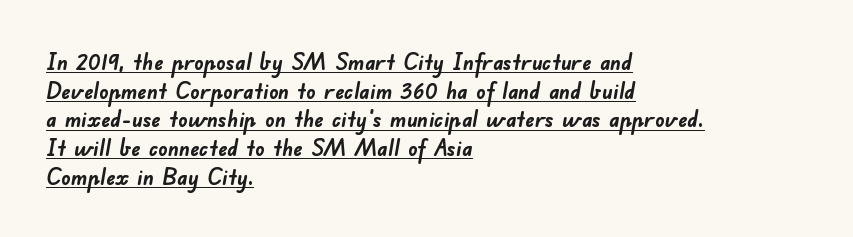
Q: Is the text bold? A: Yes.
Q: Is the text underlined? A: Yes.
Q: How is the paragraph aligned? A: Left-aligned.
Q: Is the spacing between letters normal or unusually wide? A: Normal.
Q: Is the spacing between lines tight, normal or loose? A: Normal.
